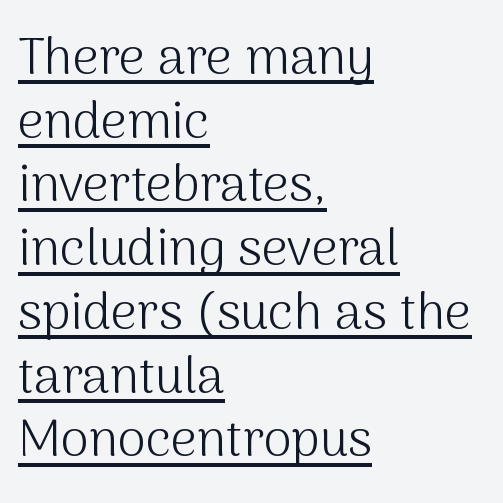
The image shows 51 px light sans-serif type, upright; set left-aligned, normal line spacing (1.25x), normal letter spacing, underlined; medium stroke contrast and a medium x-height.
